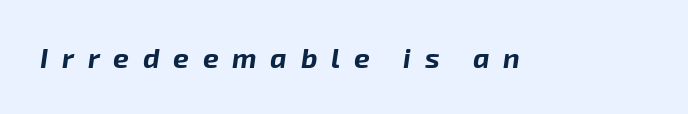
You could not count columns in this text — the font is proportionally spaced. Students, this is bold: see how much ink each stroke carries. The baseline area is clear. Each word looks stretched out because of the extra space between its letters. Slant detected: the letters are inclined.
